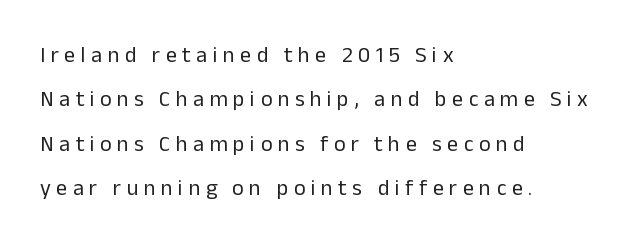
{"italic": "no", "bold": "no", "underline": "no", "align": "left", "line_spacing": "loose", "line_spacing_ratio": 2.02, "letter_spacing": "wide", "letter_spacing_em": 0.25, "glyph_px": 22}
